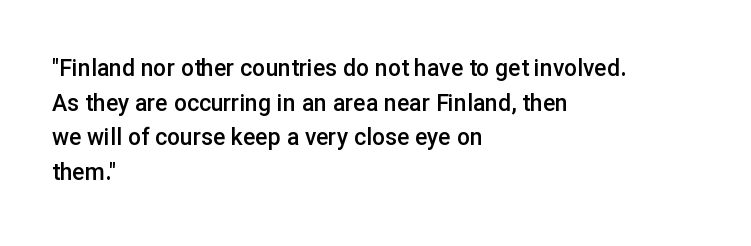
The image shows 23 px text type, upright; set left-aligned, normal line spacing (1.51x), normal letter spacing, not underlined.
